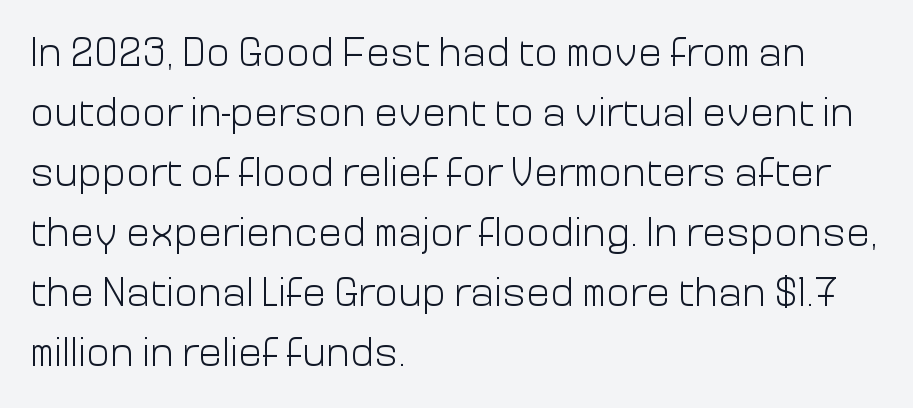
Does extra space separate the letters? No, they use regular spacing. Spacing verdict: proportional, widths tailored to each character. Is there much room between lines? A standard amount, neither cramped nor airy. Upright lettering throughout. Serif or sans? Sans — the stroke terminals are bare.
